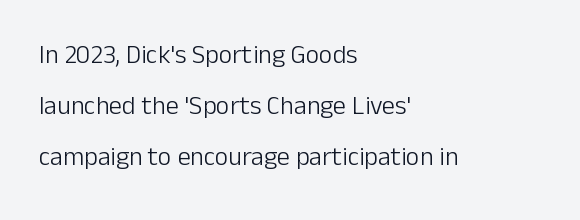
Stem width sits at or under what a default text font uses. Posture: upright roman. Visually the block forms a straight wall on the left and a jagged coastline on the right. Is there much room between lines? Yes — plenty of vertical air separates them. The passage shown is not underscored anywhere. Nobody touched the tracking dial on this one.
